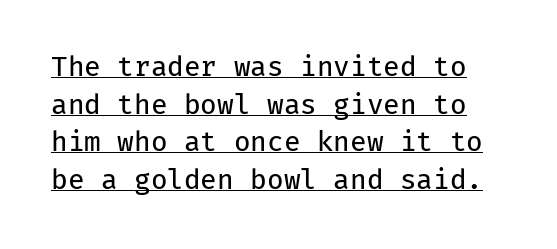
Compared with undecorated copy, this sample adds a rule below the words. In terms of letterspacing, this is plain default setting. The designer left line spacing at the default. The passage shown is not bold in any degree. Quick note: not italic, upright.
